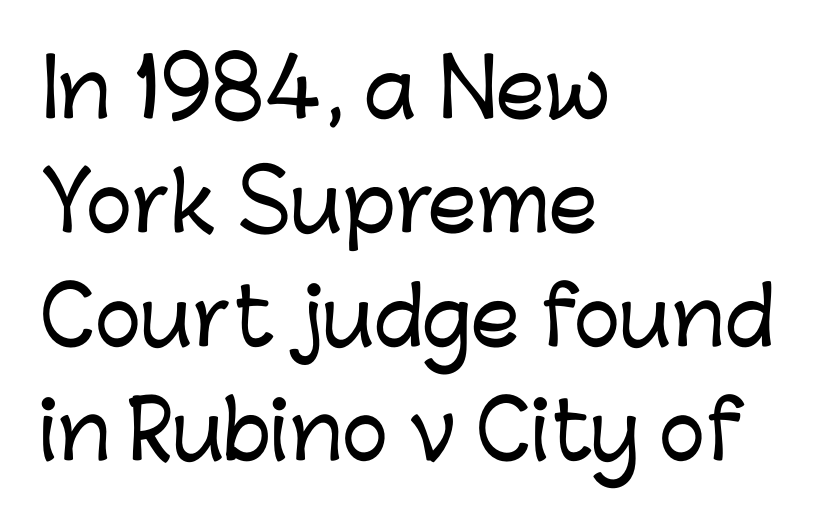
Check under the words: just untouched page. These lines are rendered in a variable-pitch font. Note: no serifs on the glyphs. Leading matches the norm, producing a regular column. Spacing between characters is what you'd get straight out of the box.
